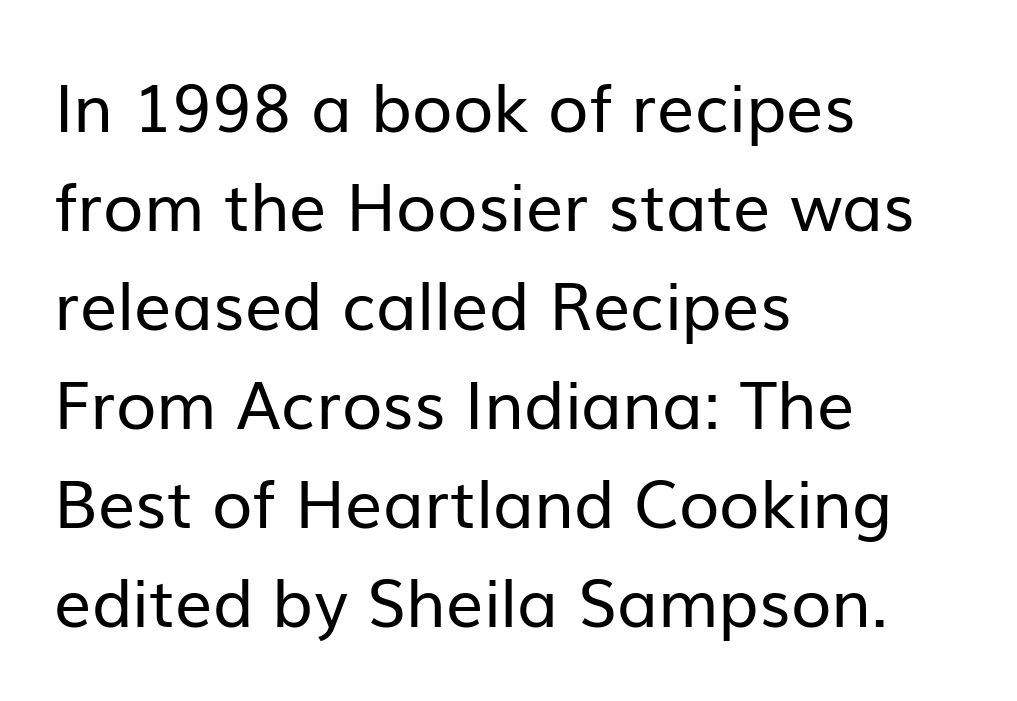
The image shows 66 px regular-weight sans-serif type, upright; set left-aligned, normal line spacing (1.5x), normal letter spacing, not underlined; low stroke contrast and a medium x-height.
